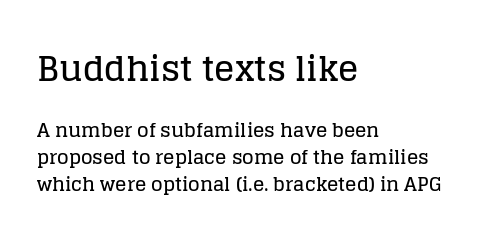
Caption: multi-line text, flush left, ragged right. The earlier block is typeset at a bigger size than the later block. Rows of type keep a routine distance in the vertical direction. Standard letterfit; no display-style spreading of the glyphs. The lettering stays uniformly vertical, giving the passage a roman look.
